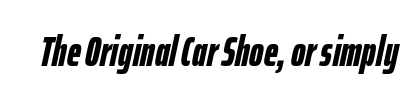
A typesetter would call this proportional, since set widths differ per character. The characters look thick and weighty, a clear bold. The foot of each line stays bare and open. Observe the ordinary spacing: letters are neighbours, not strangers. The whole block is typeset with a tilt.
